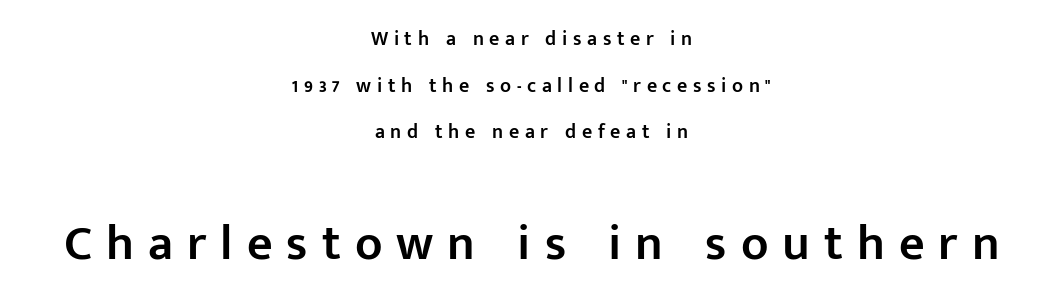
The image shows 50 px semibold sans-serif type, upright; set centered, loose line spacing (2.33x), unusually wide letter spacing (+0.28 em), not underlined; the second (bottom) block is 2.5x larger; low stroke contrast and a medium x-height.
